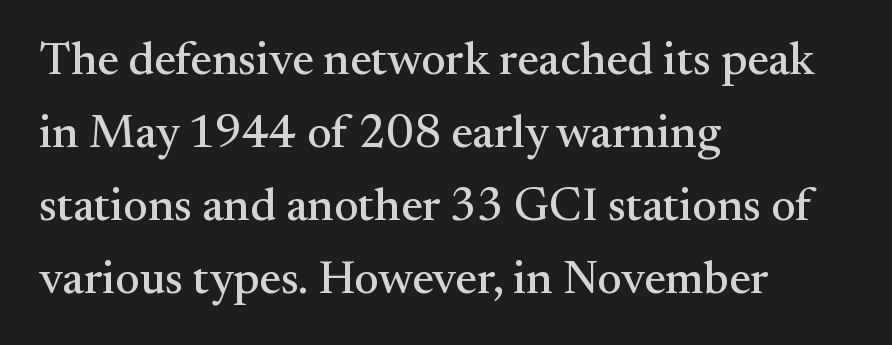
The image shows 47 px serif type, upright; set left-aligned, normal line spacing (1.55x), normal letter spacing, not underlined; medium stroke contrast and a small x-height.
